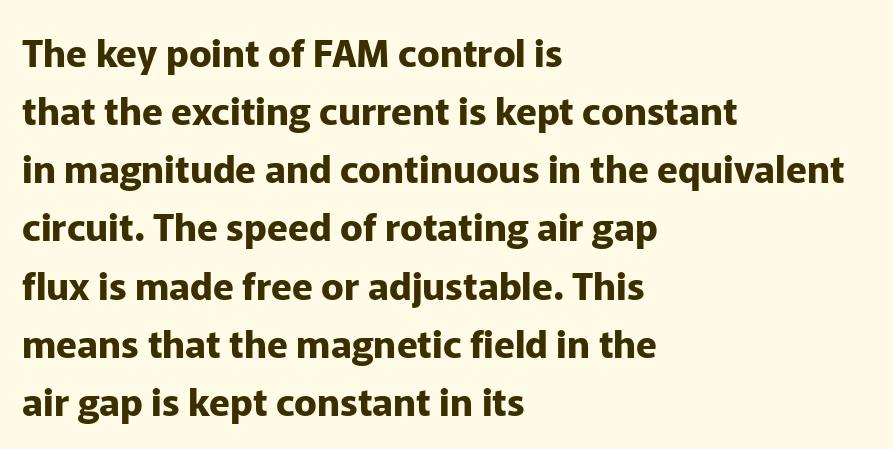
The passage shown is not underscored anywhere. This sample uses a sans-serif face. Upright lettering throughout. Typeset ragged right — the left edge is the straight one.
